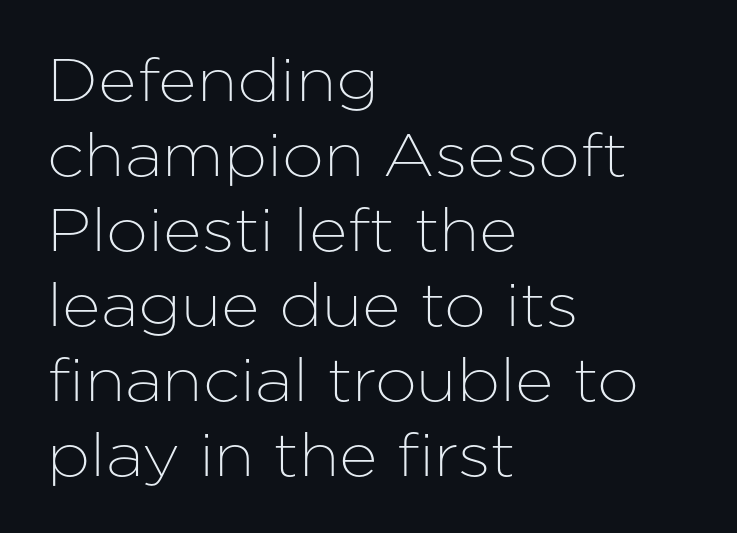
The image shows 60 px sans-serif type, upright; set left-aligned, normal line spacing (1.25x), normal letter spacing, not underlined; low stroke contrast and a medium x-height.
